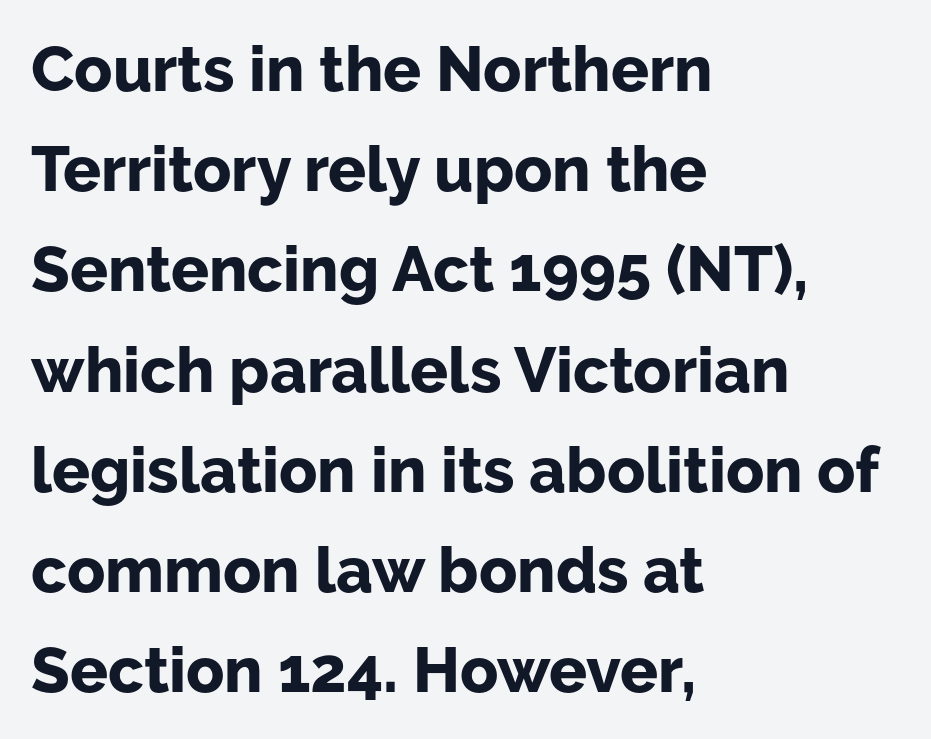
Q: Is the text bold? A: Yes.
Q: Is the text italic (slanted)? A: No, it is upright.
Q: Is the typeface a serif or a sans-serif typeface? A: Sans-serif.
Q: Is the text underlined? A: No.
Q: How is the paragraph aligned? A: Left-aligned.
Q: Is the spacing between letters normal or unusually wide? A: Normal.
Q: Is the spacing between lines tight, normal or loose? A: Normal.
Q: Width (condensed, normal, or wide)? A: Normal.
Q: Stroke contrast? A: Low.
Q: x-height? A: Medium.
Q: Monospaced? A: No.
